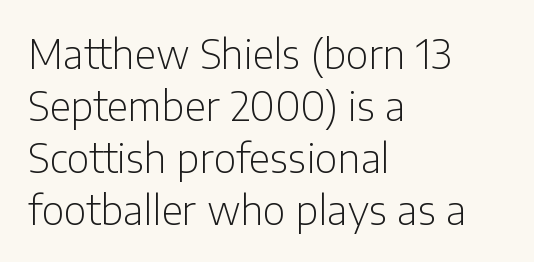
{"serif": "no", "italic": "no", "bold": "no", "weight": "light", "width": "normal", "stroke_contrast": "low", "x_height": "medium", "monospaced": "no", "underline": "no", "align": "left", "line_spacing": "normal", "line_spacing_ratio": 1.33, "letter_spacing": "normal", "letter_spacing_em": 0.0, "glyph_px": 39}
